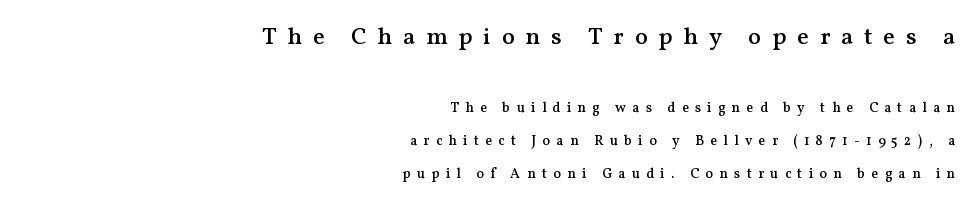
{"italic": "no", "bold": "semi", "underline": "no", "align": "right", "line_spacing": "loose", "line_spacing_ratio": 2.39, "letter_spacing": "wide", "letter_spacing_em": 0.45, "larger_block": "first", "size_ratio": 1.71, "glyph_px": 24}
